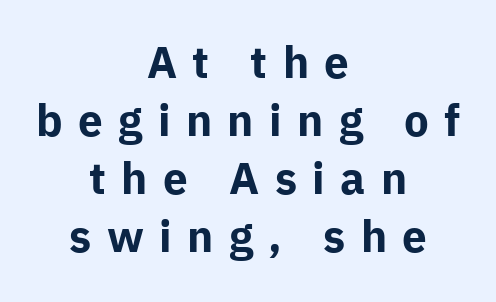
{"serif": "no", "italic": "no", "bold": "yes", "weight": "bold", "width": "normal", "stroke_contrast": "low", "x_height": "medium", "monospaced": "no", "underline": "no", "align": "center", "line_spacing": "normal", "line_spacing_ratio": 1.32, "letter_spacing": "wide", "letter_spacing_em": 0.35, "glyph_px": 44}
